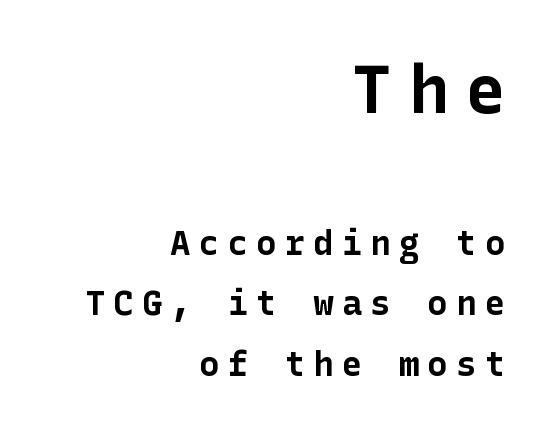
The image shows 67 px bold sans-serif type, upright; set right-aligned, line spacing 1.78x, unusually wide letter spacing (+0.24 em), not underlined; the first (top) block is 1.97x larger; low stroke contrast and a medium x-height.
